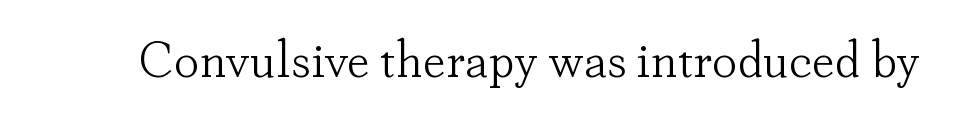
The image shows 51 px light serif type, upright; set normal letter spacing, not underlined; low stroke contrast and a small x-height.
